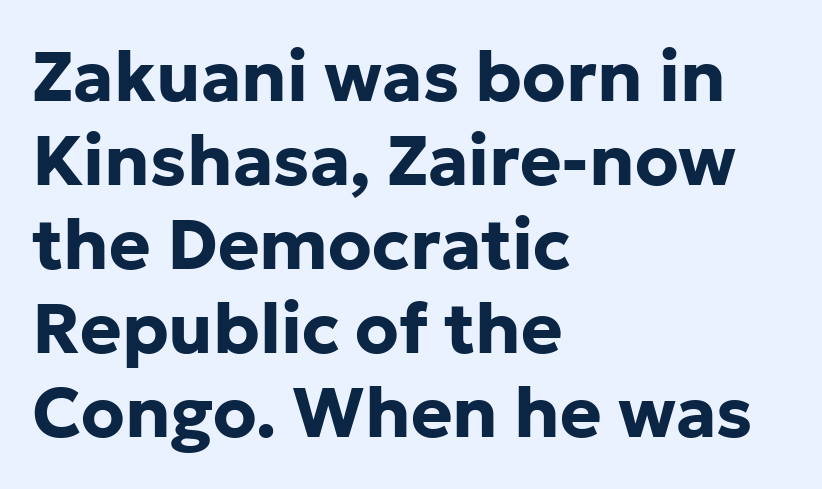
This sample has the flowing, uneven cadence of proportional lettering. Notice how the passage keeps a crisp vertical edge on the left only. The face used here has the dense, thick strokes of a bold. Nope, not italic — everything's standing straight. These lines are composed in type without serifs.
